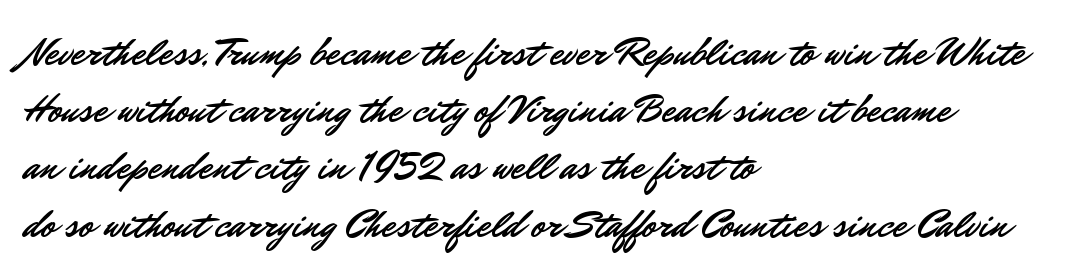
Does extra space separate the letters? No, they use regular spacing. The leading is moderate, giving the passage an even texture. Visually the block forms a straight wall on the left and a jagged coastline on the right. The glyphs are unaccompanied by any horizontal stroke below them. These lines are composed in type without serifs.
